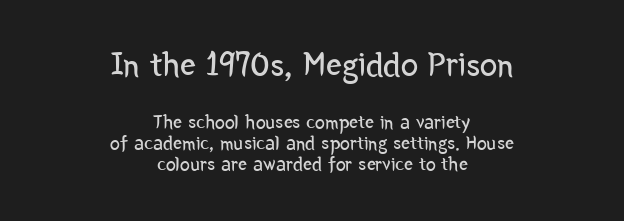
{"serif": "no", "italic": "no", "bold": "no", "weight": "regular", "width": "condensed", "stroke_contrast": "low", "x_height": "medium", "monospaced": "no", "underline": "no", "align": "center", "line_spacing": "tight", "line_spacing_ratio": 1.05, "letter_spacing": "normal", "letter_spacing_em": 0.0, "larger_block": "first", "size_ratio": 1.75, "glyph_px": 35}
